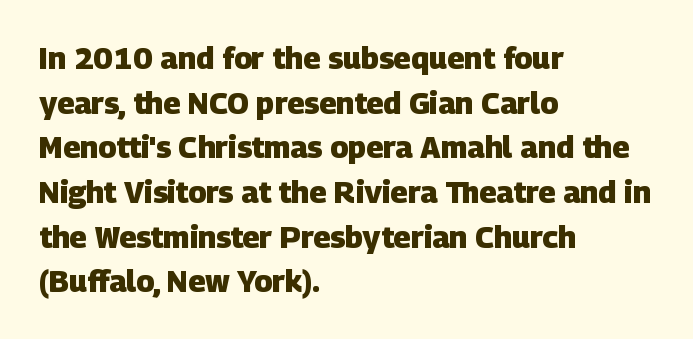
Q: Is the text bold? A: Yes.
Q: Is the typeface a serif or a sans-serif typeface? A: Sans-serif.
Q: Is the text underlined? A: No.
Q: How is the paragraph aligned? A: Left-aligned.
Q: Is the spacing between letters normal or unusually wide? A: Normal.
Q: Is the spacing between lines tight, normal or loose? A: Normal.
Q: Width (condensed, normal, or wide)? A: Normal.
Q: Stroke contrast? A: Low.
Q: x-height? A: Large.
Q: Monospaced? A: No.
